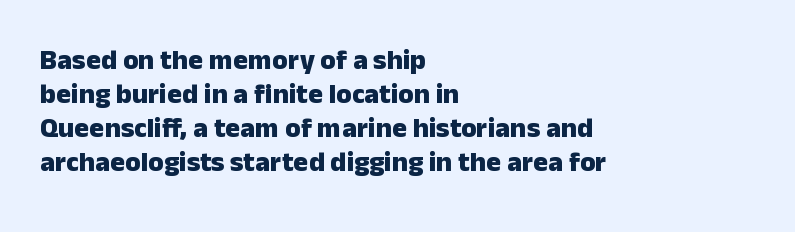
{"serif": "no", "italic": "no", "bold": "yes", "weight": "heavy", "width": "normal", "stroke_contrast": "low", "x_height": "medium", "monospaced": "no", "underline": "no", "align": "left", "line_spacing_ratio": 1.22, "letter_spacing": "normal", "letter_spacing_em": 0.0, "glyph_px": 28}
